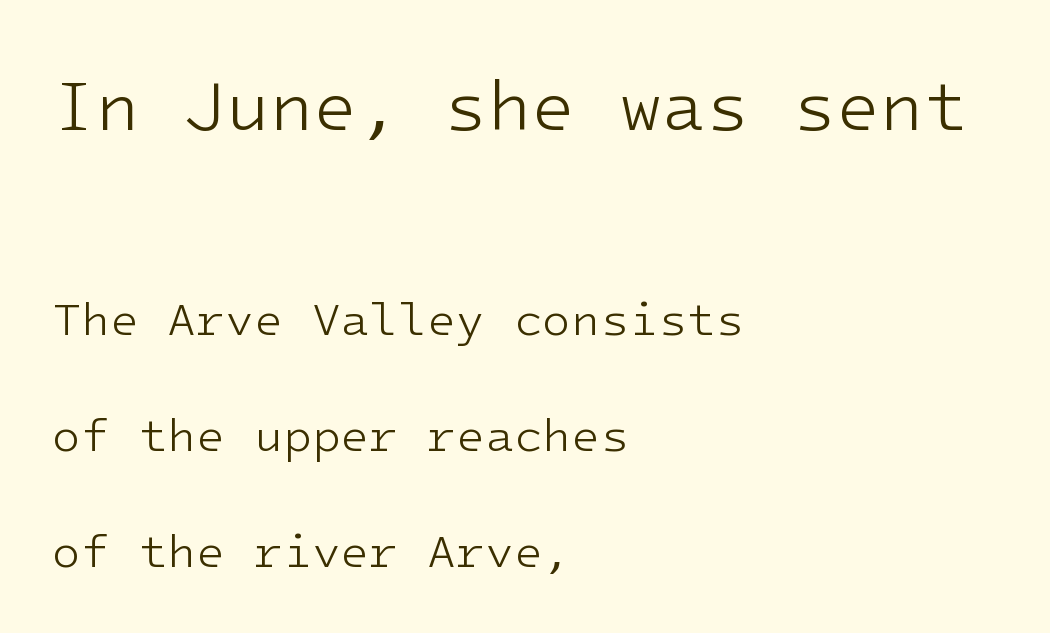
{"serif": "no", "italic": "no", "bold": "no", "weight": "light", "width": "normal", "stroke_contrast": "low", "x_height": "medium", "underline": "no", "align": "left", "line_spacing": "loose", "line_spacing_ratio": 2.46, "letter_spacing": "normal", "letter_spacing_em": 0.0, "larger_block": "first", "size_ratio": 1.51, "glyph_px": 71}
